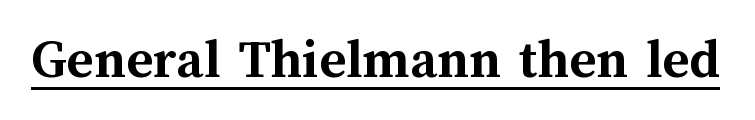
{"italic": "no", "bold": "yes", "weight": "semibold", "width": "normal", "stroke_contrast": "medium", "x_height": "medium", "monospaced": "no", "underline": "yes", "letter_spacing": "normal", "letter_spacing_em": 0.0, "glyph_px": 57}
